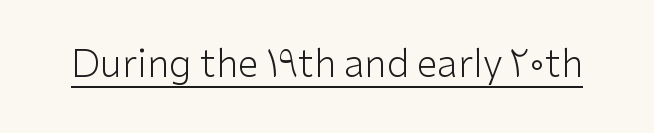
Rendered with straight, roman letterforms. Caption: face not bold, strokes unweighted. Somebody hit Ctrl+U on this one — the words are underlined. This sample uses plain, unmodified letter spacing. The face used here is proportionally spaced, like ordinary book or web type. The text was rendered using a sans face with plain stroke endings.
